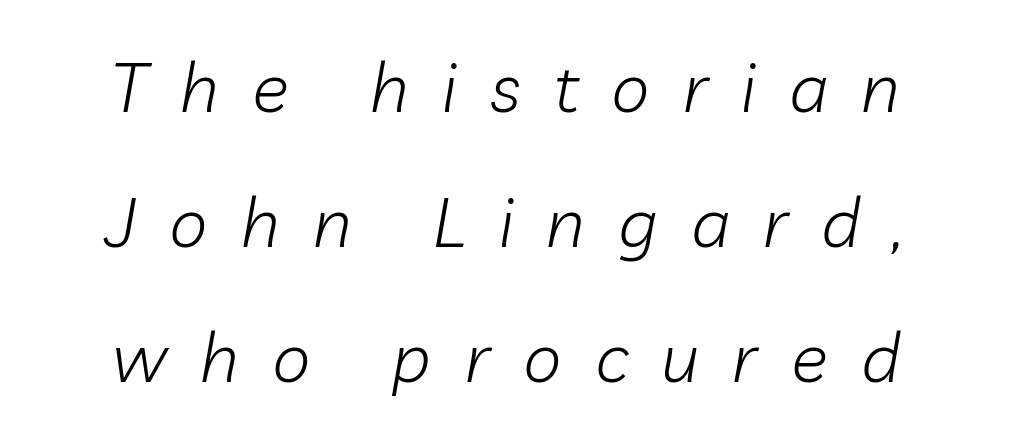
{"italic": "yes", "lean": "right", "slant_degrees": 10, "bold": "no", "weight": "light", "width": "normal", "stroke_contrast": "low", "x_height": "medium", "monospaced": "no", "underline": "no", "line_spacing": "loose", "line_spacing_ratio": 1.96, "letter_spacing": "wide", "letter_spacing_em": 0.48, "glyph_px": 69}
